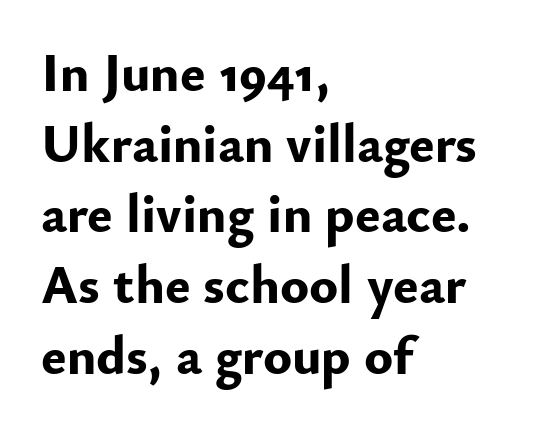
The image shows 54 px bold sans-serif type, upright; set left-aligned, normal line spacing (1.31x), normal letter spacing, not underlined; low stroke contrast and a small x-height.
